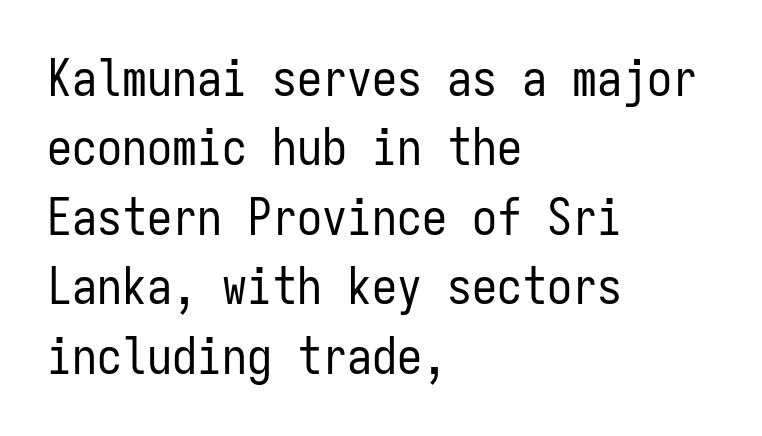
Q: Is the text bold? A: No.
Q: Is the text italic (slanted)? A: No, it is upright.
Q: Is the typeface a serif or a sans-serif typeface? A: Sans-serif.
Q: Is the text underlined? A: No.
Q: How is the paragraph aligned? A: Left-aligned.
Q: Is the spacing between letters normal or unusually wide? A: Normal.
Q: Is the spacing between lines tight, normal or loose? A: Normal.
Q: Width (condensed, normal, or wide)? A: Condensed.
Q: Stroke contrast? A: Low.
Q: x-height? A: Medium.
Q: Monospaced? A: Yes.
